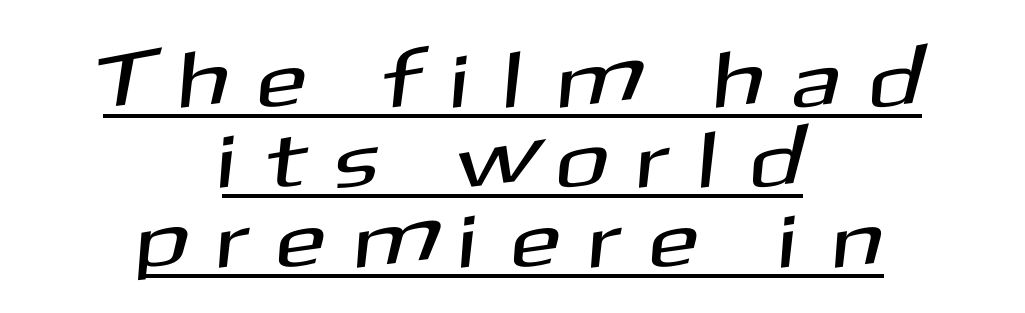
{"serif": "no", "width": "normal", "stroke_contrast": "medium", "x_height": "medium", "monospaced": "no", "underline": "yes", "align": "center", "line_spacing": "tight", "line_spacing_ratio": 1.0, "letter_spacing": "wide", "letter_spacing_em": 0.42, "glyph_px": 80}
